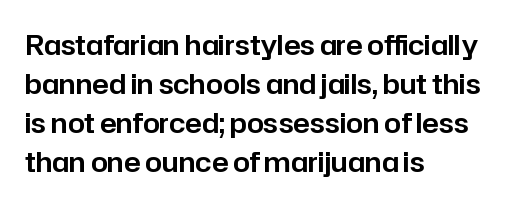
Q: Is the text italic (slanted)? A: No, it is upright.
Q: Is the text underlined? A: No.
Q: How is the paragraph aligned? A: Left-aligned.
Q: Is the spacing between letters normal or unusually wide? A: Normal.
Q: Is the spacing between lines tight, normal or loose? A: Normal.
